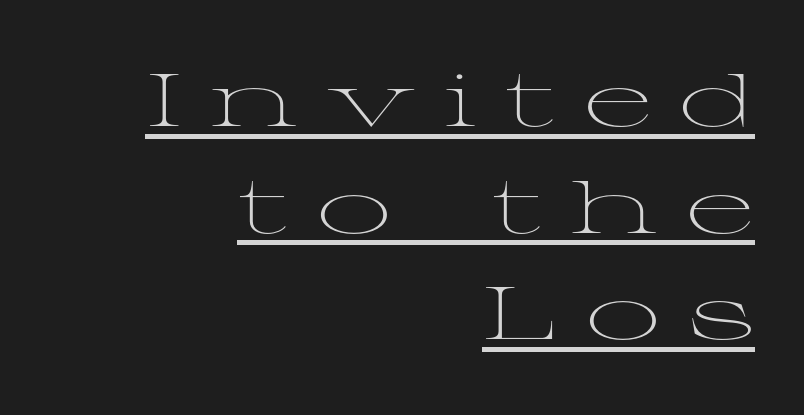
Q: Is the text bold? A: No.
Q: Is the text italic (slanted)? A: No, it is upright.
Q: Is the typeface a serif or a sans-serif typeface? A: Serif.
Q: Is the text underlined? A: Yes.
Q: How is the paragraph aligned? A: Right-aligned.
Q: Is the spacing between letters normal or unusually wide? A: Unusually wide.
Q: Is the spacing between lines tight, normal or loose? A: Normal.
Q: Width (condensed, normal, or wide)? A: Wide.
Q: Stroke contrast? A: Medium.
Q: x-height? A: Medium.
Q: Monospaced? A: No.
